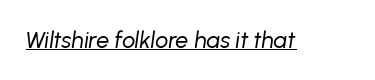
The image shows 23 px text type, italic (leaning right); set normal letter spacing, underlined.
